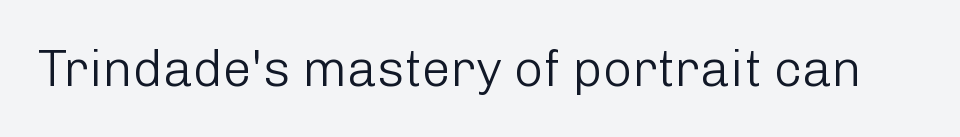
Underline: absent. Nothing heavy about these letters — not bold at all. The letters sit at their default tracking, neither squeezed nor spread. Looks like regular typesetting: each glyph gets only the width it needs. The lettering holds an erect, upright posture throughout.
